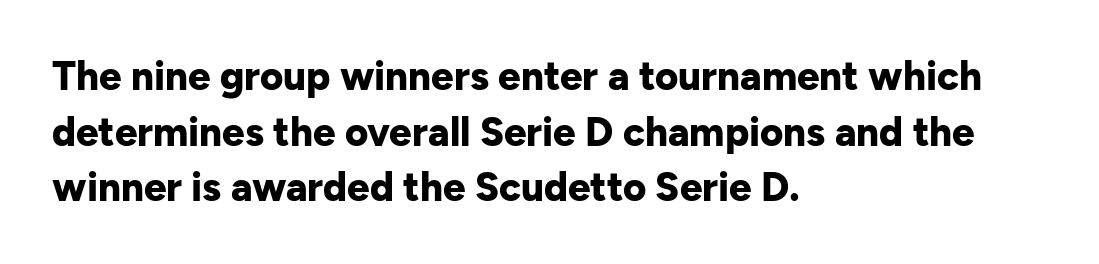
Q: Is the text bold? A: Yes.
Q: Is the text italic (slanted)? A: No, it is upright.
Q: Is the typeface a serif or a sans-serif typeface? A: Sans-serif.
Q: Is the text underlined? A: No.
Q: How is the paragraph aligned? A: Left-aligned.
Q: Is the spacing between letters normal or unusually wide? A: Normal.
Q: Is the spacing between lines tight, normal or loose? A: Normal.
Q: Width (condensed, normal, or wide)? A: Normal.
Q: Stroke contrast? A: Low.
Q: x-height? A: Medium.
Q: Monospaced? A: No.
